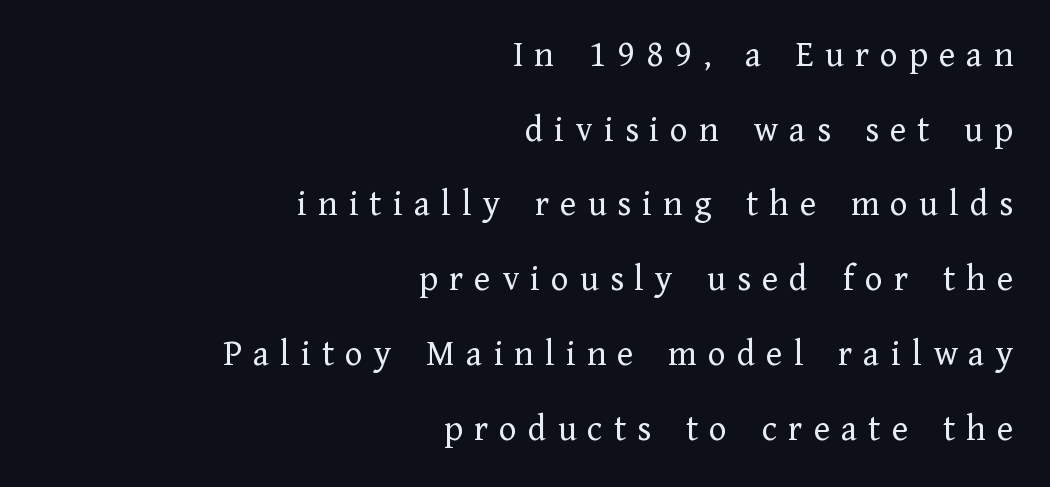
Q: Is the text bold? A: No.
Q: Is the text italic (slanted)? A: No, it is upright.
Q: Is the typeface a serif or a sans-serif typeface? A: Serif.
Q: Is the text underlined? A: No.
Q: How is the paragraph aligned? A: Right-aligned.
Q: Is the spacing between letters normal or unusually wide? A: Unusually wide.
Q: Is the spacing between lines tight, normal or loose? A: Loose.
Q: Width (condensed, normal, or wide)? A: Normal.
Q: Stroke contrast? A: Low.
Q: x-height? A: Medium.
Q: Monospaced? A: No.
